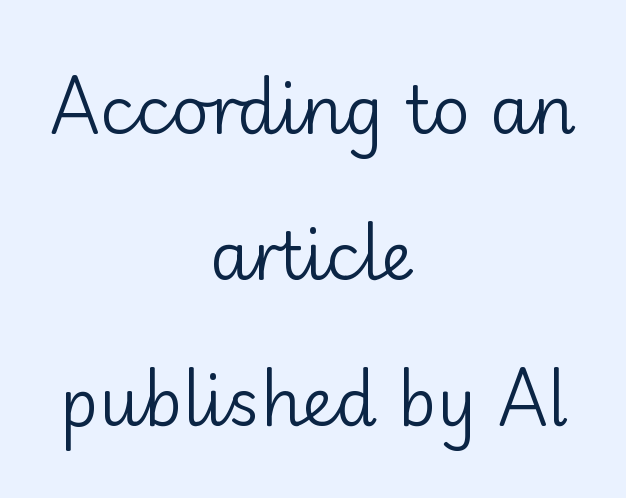
The image shows 66 px regular-weight sans-serif type, upright; set centered, loose line spacing (2.21x), normal letter spacing, not underlined; low stroke contrast and a small x-height.
